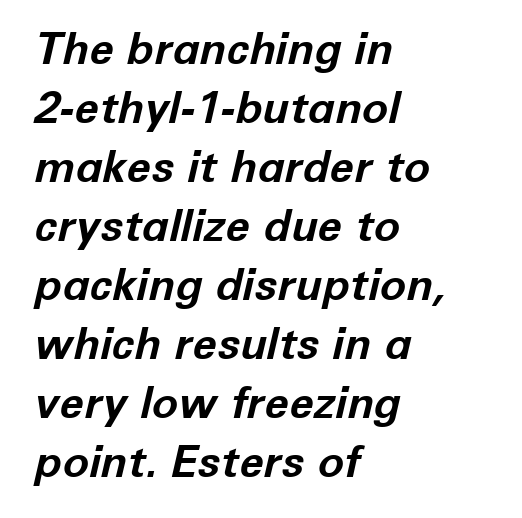
The image shows 44 px bold type, italic (leaning right); set left-aligned, normal line spacing (1.34x), normal letter spacing, not underlined; low stroke contrast and a medium x-height.
